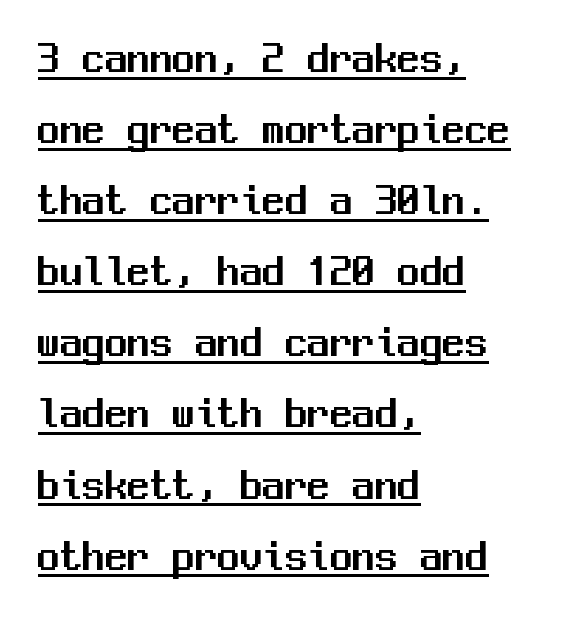
Q: Is the text italic (slanted)? A: No, it is upright.
Q: Is the typeface a serif or a sans-serif typeface? A: Sans-serif.
Q: Is the text underlined? A: Yes.
Q: How is the paragraph aligned? A: Left-aligned.
Q: Is the spacing between letters normal or unusually wide? A: Normal.
Q: Is the spacing between lines tight, normal or loose? A: Normal.
Q: Width (condensed, normal, or wide)? A: Normal.
Q: Stroke contrast? A: Medium.
Q: x-height? A: Medium.
Q: Monospaced? A: Yes.
